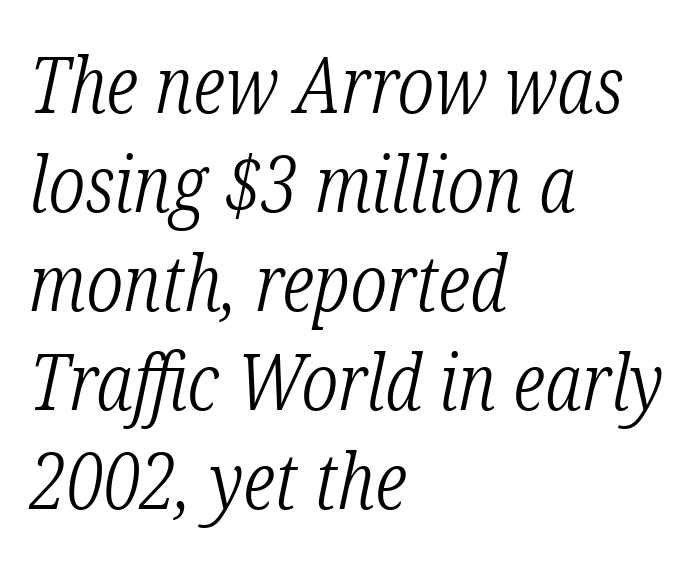
{"serif": "yes", "italic": "yes", "lean": "right", "slant_degrees": 12, "bold": "no", "weight": "light", "width": "condensed", "stroke_contrast": "low", "x_height": "medium", "monospaced": "no", "underline": "no", "align": "left", "line_spacing": "normal", "line_spacing_ratio": 1.27, "letter_spacing": "normal", "letter_spacing_em": 0.0, "glyph_px": 78}
